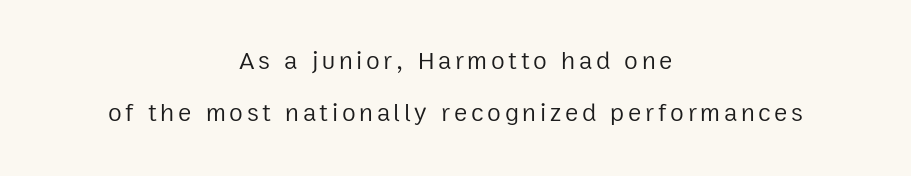
Q: Is the text bold? A: No.
Q: Is the text italic (slanted)? A: No, it is upright.
Q: Is the text underlined? A: No.
Q: How is the paragraph aligned? A: Centered.
Q: Is the spacing between lines tight, normal or loose? A: Loose.
